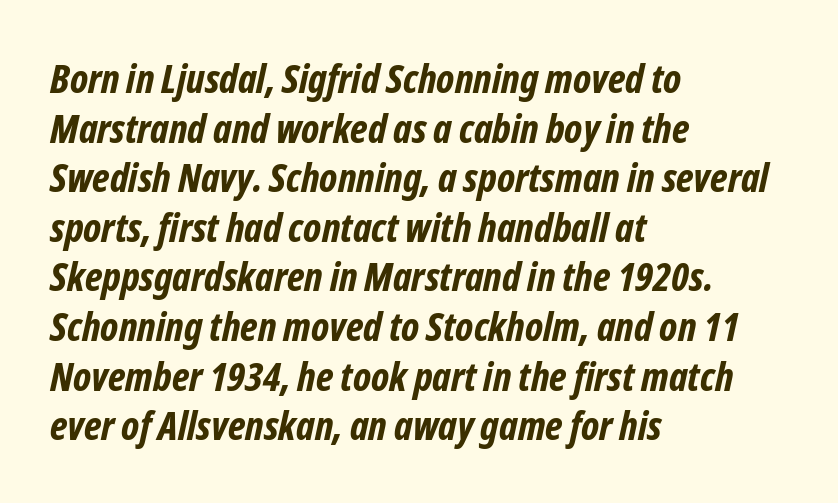
The lines are quadded left. The passage shown is emphatically bold. Any mark beneath the type? The region is blank. The characters display no serif detailing; their extremities are plain. Glyph-to-glyph distance matches everyday printed text.
